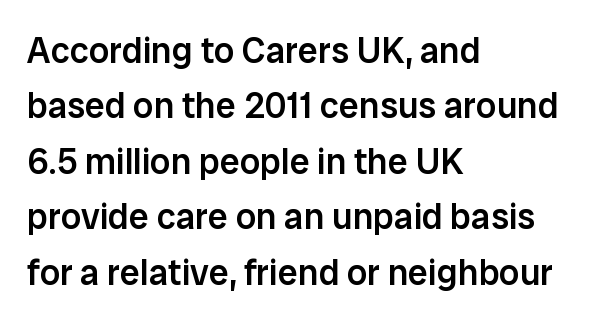
The image shows 36 px semibold sans-serif type, upright; set left-aligned, normal line spacing (1.54x), normal letter spacing, not underlined; low stroke contrast and a medium x-height.
